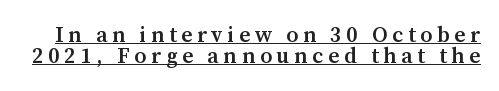
The image shows 22 px text type, upright; set tight line spacing (0.96x), unusually wide letter spacing (+0.21 em), underlined.
